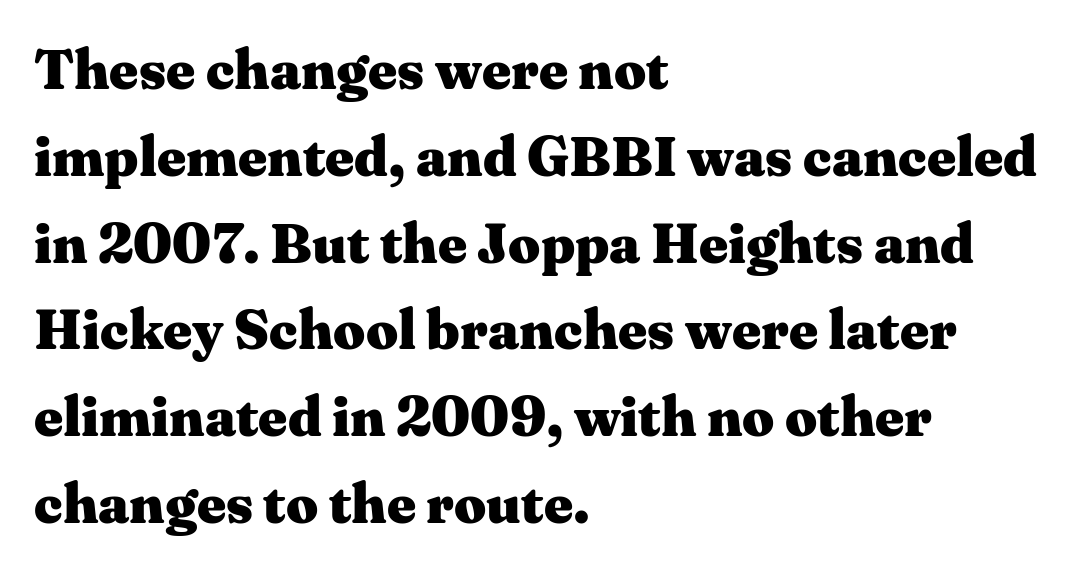
The image shows 56 px heavy, wide serif type, upright; set left-aligned, normal line spacing (1.55x), normal letter spacing, not underlined; medium stroke contrast and a medium x-height.
